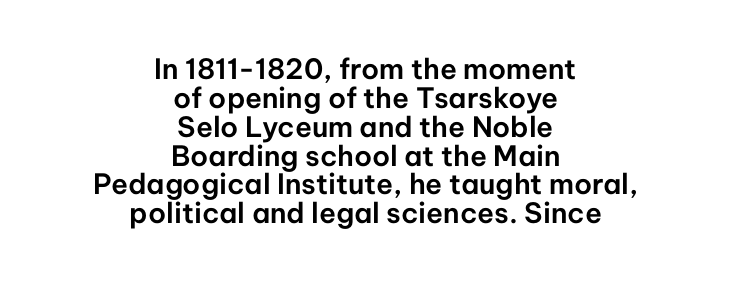
Q: Is the text italic (slanted)? A: No, it is upright.
Q: Is the typeface a serif or a sans-serif typeface? A: Sans-serif.
Q: Is the text underlined? A: No.
Q: How is the paragraph aligned? A: Centered.
Q: Is the spacing between letters normal or unusually wide? A: Normal.
Q: Is the spacing between lines tight, normal or loose? A: Tight.
Q: Width (condensed, normal, or wide)? A: Normal.
Q: Stroke contrast? A: Low.
Q: x-height? A: Medium.
Q: Monospaced? A: No.
